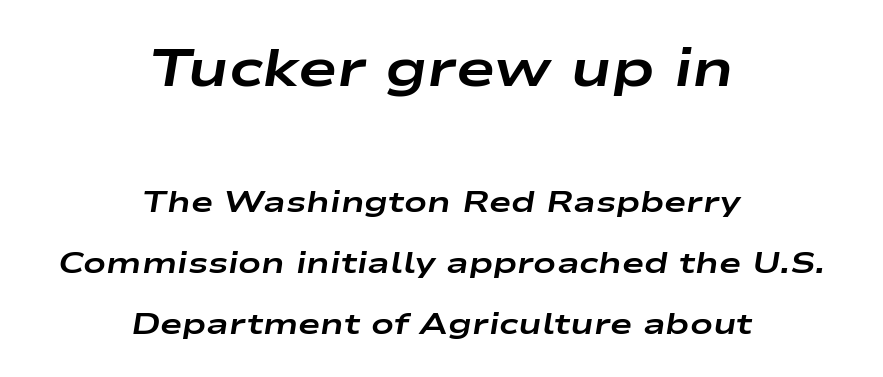
Q: Is the text bold? A: Yes.
Q: Is the text italic (slanted)? A: Yes, it leans right by about 9 degrees.
Q: Is the text underlined? A: No.
Q: How is the paragraph aligned? A: Centered.
Q: Is the spacing between letters normal or unusually wide? A: Normal.
Q: Is the spacing between lines tight, normal or loose? A: Loose.
Q: Which block of text is set in a larger size, the first (top) or the second (bottom)? A: The first (top) one.
Q: Width (condensed, normal, or wide)? A: Wide.
Q: Stroke contrast? A: Low.
Q: x-height? A: Medium.
Q: Monospaced? A: No.
